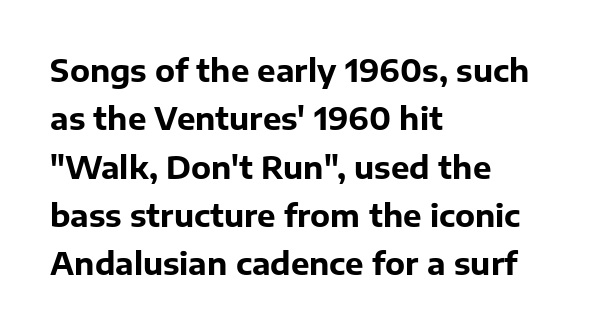
Is this a sans? Yes — the strokes have no serifs. Which margin do the lines hug? The left one — the right edge is uneven. Look at the tracking — it's just the regular setting, nothing added. Has an underline been added? It has not. Each glyph is drawn with heavy, bold strokes. Tall strokes in this sample are plumb rather than angled.
